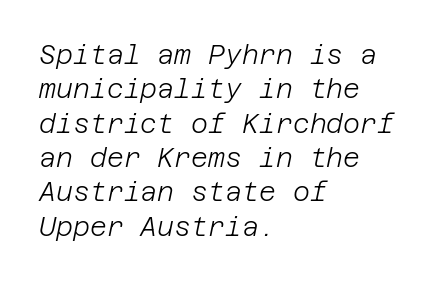
Q: Is the text bold? A: No.
Q: Is the text italic (slanted)? A: Yes, it leans right by about 12 degrees.
Q: Is the text underlined? A: No.
Q: How is the paragraph aligned? A: Left-aligned.
Q: Is the spacing between letters normal or unusually wide? A: Normal.
Q: Is the spacing between lines tight, normal or loose? A: Normal.
